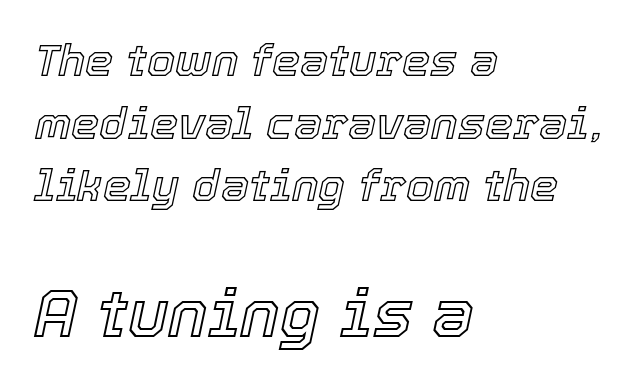
The image shows 67 px text type, italic (leaning right); set left-aligned, normal line spacing (1.39x), normal letter spacing, not underlined; the second (bottom) block is 1.49x larger; a medium x-height.
